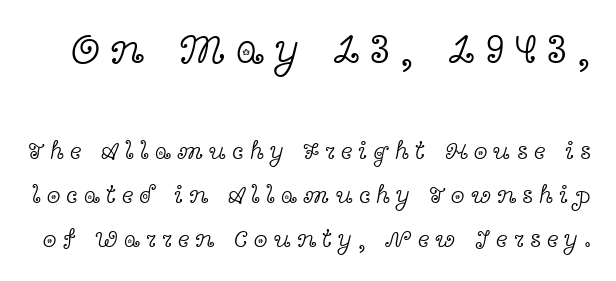
Q: Is the text bold? A: No.
Q: Is the text italic (slanted)? A: No, it is upright.
Q: Is the typeface a serif or a sans-serif typeface? A: Serif.
Q: Is the text underlined? A: No.
Q: Is the spacing between letters normal or unusually wide? A: Unusually wide.
Q: Which block of text is set in a larger size, the first (top) or the second (bottom)? A: The first (top) one.
Q: Width (condensed, normal, or wide)? A: Wide.
Q: x-height? A: Medium.
Q: Monospaced? A: No.
